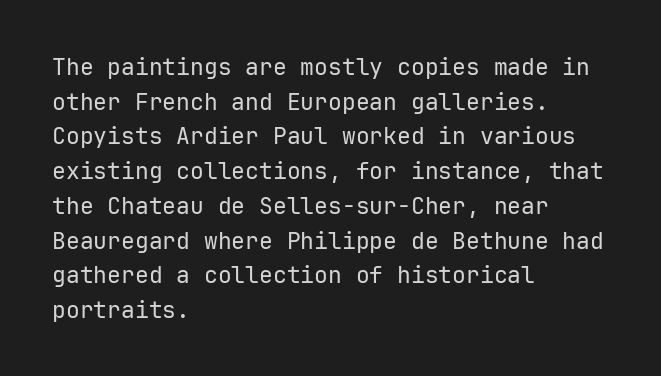
The image shows 23 px text type, upright; set left-aligned, normal line spacing (1.51x), normal letter spacing, not underlined.
